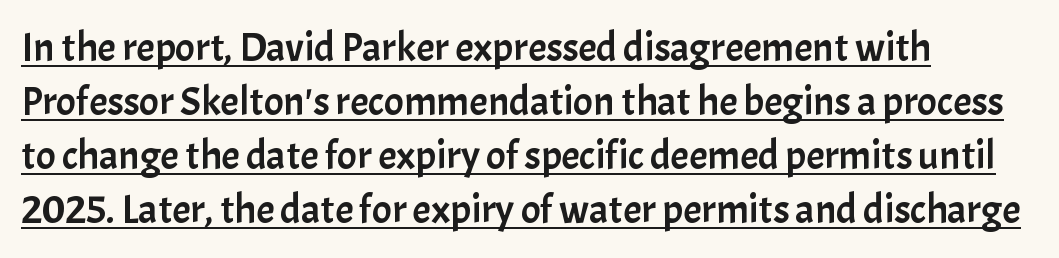
The passage shown is typeset with a sans-serif family. The rendering uses a moderate line-height, typical for paragraphs. A rule runs beneath these lines of type. The ragged edge is on the right, which tells us the setting is flush left. Characters follow at the spacing the type designer built in.
